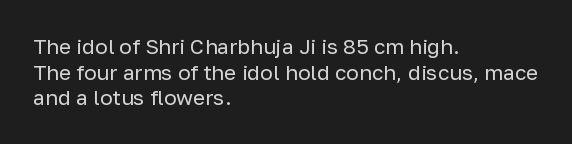
Q: Is the text bold? A: No.
Q: Is the text italic (slanted)? A: No, it is upright.
Q: Is the text underlined? A: No.
Q: How is the paragraph aligned? A: Left-aligned.
Q: Is the spacing between letters normal or unusually wide? A: Normal.
